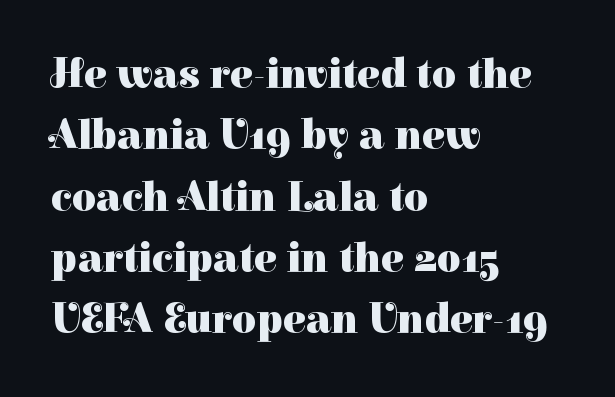
Anything drawn beneath the words? Only blank space. Notice how the stems are strictly vertical — no italics here. Plenty of ink on the page — the face is bold. The leading is moderate, giving the passage an even texture.
